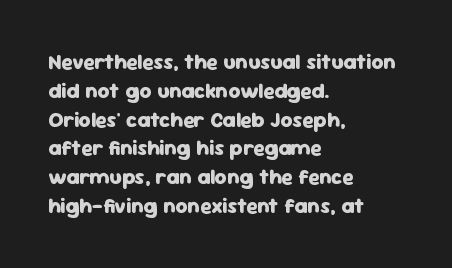
Leftover space on each line is placed entirely after the last word. The baseline area is clear. Tracking value appears to be zero — textbook default spacing. Is the type bold? Yes — the strokes are clearly thick and heavy.
